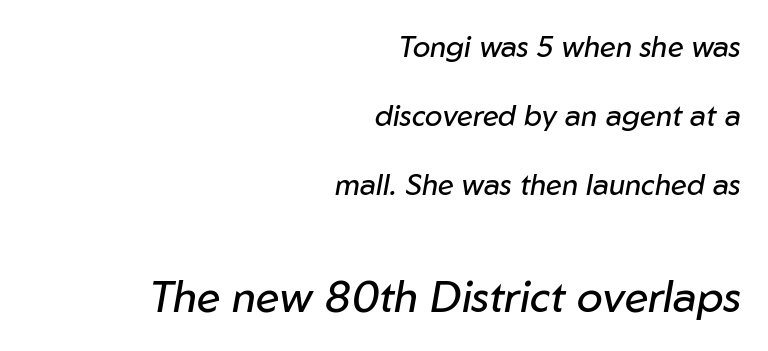
{"italic": "yes", "lean": "right", "slant_degrees": 10, "bold": "no", "weight": "regular", "width": "normal", "stroke_contrast": "low", "x_height": "medium", "monospaced": "no", "underline": "no", "align": "right", "line_spacing": "loose", "line_spacing_ratio": 2.38, "letter_spacing": "normal", "letter_spacing_em": 0.0, "larger_block": "second", "size_ratio": 1.48, "glyph_px": 43}
